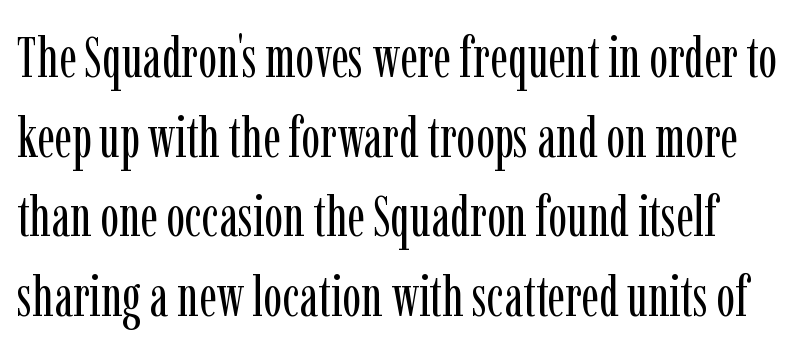
The face used here is proportionally spaced, like ordinary book or web type. Successive baselines arrive at the customary interval. Quick note: underline off. This is roman type, the default non-slanted kind. Short note: letters normally spaced.
